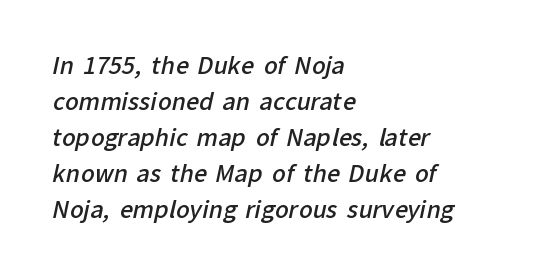
The image shows 23 px text type; set left-aligned, normal line spacing (1.57x), normal letter spacing, not underlined.
